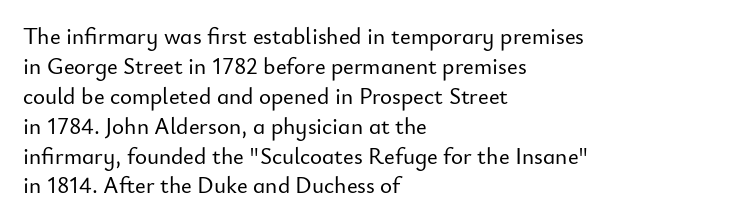
Q: Is the text italic (slanted)? A: No, it is upright.
Q: Is the text underlined? A: No.
Q: How is the paragraph aligned? A: Left-aligned.
Q: Is the spacing between letters normal or unusually wide? A: Normal.
Q: Is the spacing between lines tight, normal or loose? A: Normal.
